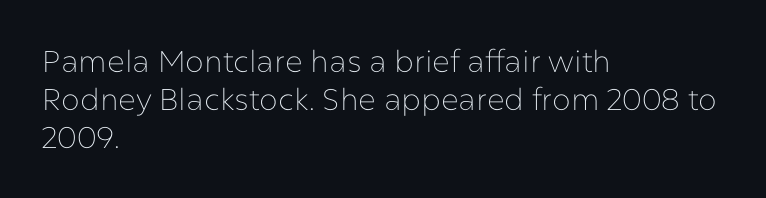
The rendering anchors every line to the left-hand side. Italic? Not at all — the glyphs are vertical. Each word holds together tightly as a unit, with standard inter-letter gaps. Regarding leading, the lines here are spaced in the standard way.
